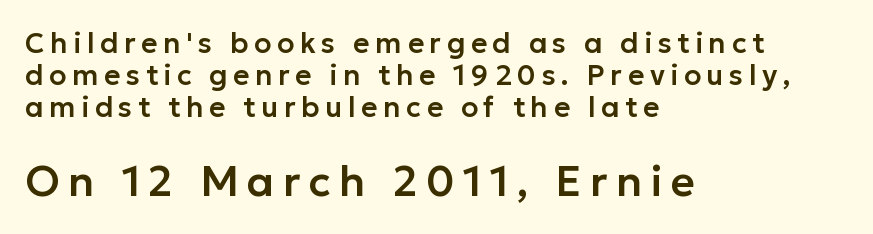
The image shows 42 px sans-serif type, upright; set left-aligned, tight line spacing (1.15x), unusually wide letter spacing (+0.2 em), not underlined; the second (bottom) block is 1.5x larger; low stroke contrast and a medium x-height.
